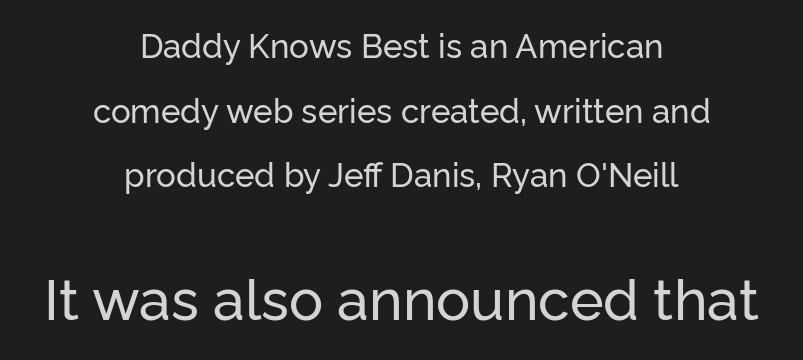
Does the leading feel generous? Absolutely, it's lavish. Is the lower block the larger one? Yes — the lower block carries the bigger type. Rendered with straight, roman letterforms. Letterform terminals end flat and unadorned throughout the passage. Each word holds together tightly as a unit, with standard inter-letter gaps.
